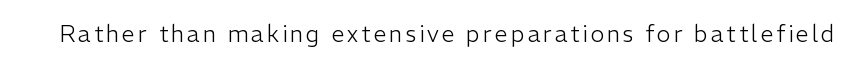
Honestly, there is no underline to notice here at all. This is roman type, the default non-slanted kind. Weight: not bold — regular or lighter.
